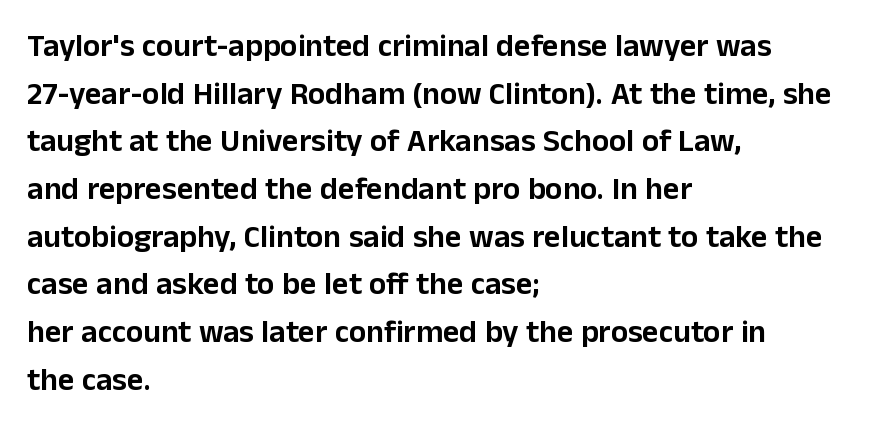
Ascenders rise straight up at ninety degrees. Horizontally, the lines are justified to the leading edge only. Interline gaps are of average width in this sample. Rule under the text: the space is simply empty. Nothing sits at the stroke ends, so this counts as sans-serif.
